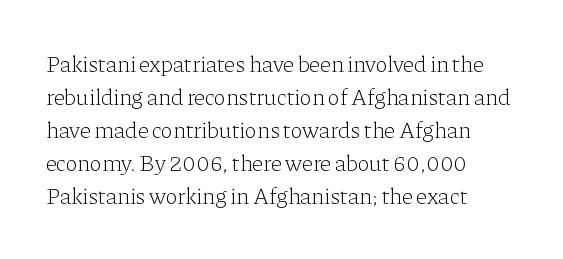
The image shows 23 px text type, upright; set left-aligned, normal line spacing (1.44x), normal letter spacing, not underlined.
